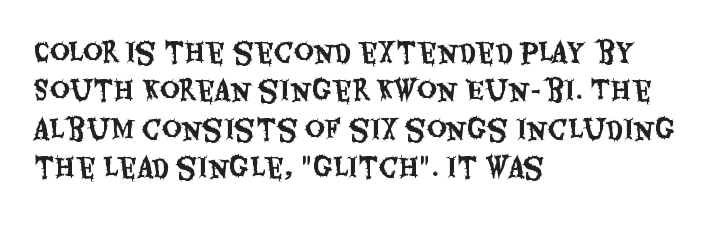
{"italic": "no", "underline": "no", "align": "left", "line_spacing": "normal", "line_spacing_ratio": 1.42, "letter_spacing": "normal", "letter_spacing_em": 0.0, "glyph_px": 27}
